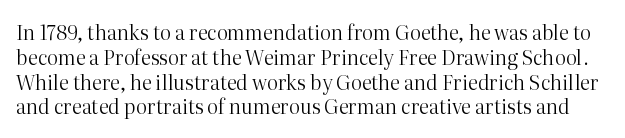
When letters stand straight like this, we call the style roman or upright. Bold? No — there's no thickening of the strokes. Letters rest on an invisible, unmarked baseline. Letter spacing: default.
